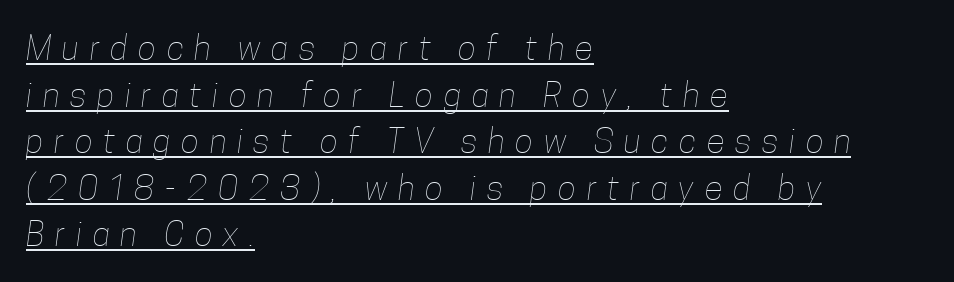
Q: Is the text bold? A: No.
Q: Is the text underlined? A: Yes.
Q: How is the paragraph aligned? A: Left-aligned.
Q: Is the spacing between letters normal or unusually wide? A: Unusually wide.
Q: Is the spacing between lines tight, normal or loose? A: Normal.
Q: Width (condensed, normal, or wide)? A: Condensed.
Q: Stroke contrast? A: Low.
Q: x-height? A: Medium.
Q: Monospaced? A: No.
